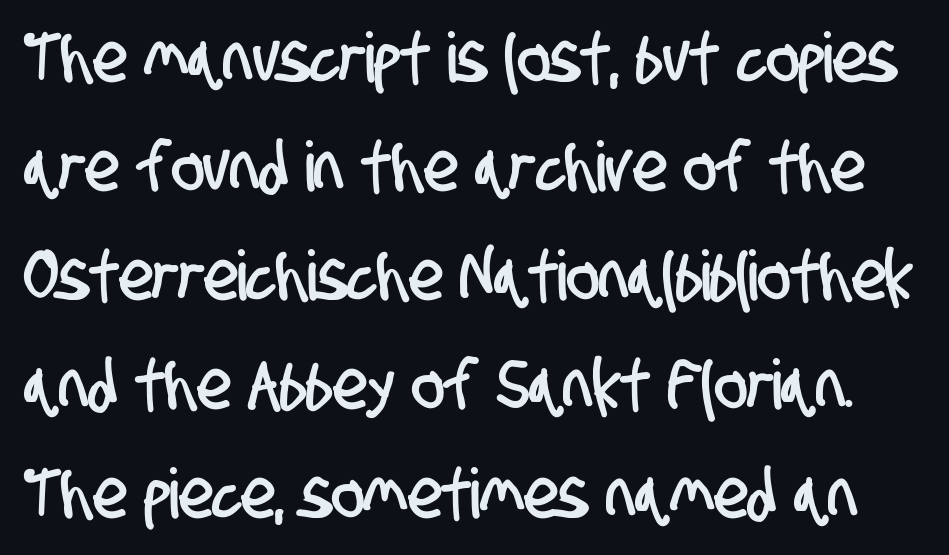
{"serif": "no", "width": "condensed", "stroke_contrast": "low", "x_height": "large", "monospaced": "no", "underline": "no", "line_spacing": "normal", "line_spacing_ratio": 1.58, "letter_spacing": "normal", "letter_spacing_em": 0.0, "glyph_px": 69}
